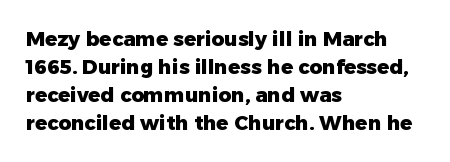
Q: Is the text bold? A: Yes.
Q: Is the text italic (slanted)? A: No, it is upright.
Q: Is the text underlined? A: No.
Q: How is the paragraph aligned? A: Left-aligned.
Q: Is the spacing between letters normal or unusually wide? A: Normal.
Q: Is the spacing between lines tight, normal or loose? A: Normal.
